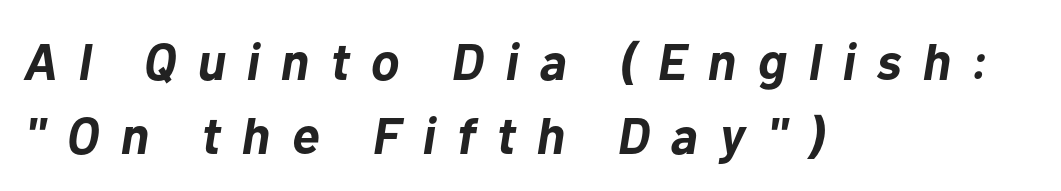
The passage shown is emphatically bold. The specimen omits any rule beneath the text block's lines. Regular leading. Think of a printed novel: that variable character pitch is what you see here.
